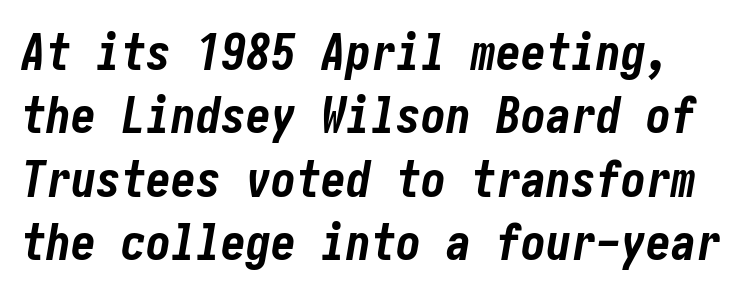
{"italic": "yes", "lean": "right", "slant_degrees": 10, "bold": "yes", "weight": "bold", "width": "condensed", "stroke_contrast": "low", "x_height": "medium", "underline": "no", "line_spacing": "normal", "line_spacing_ratio": 1.27, "letter_spacing": "normal", "letter_spacing_em": 0.0, "glyph_px": 50}
